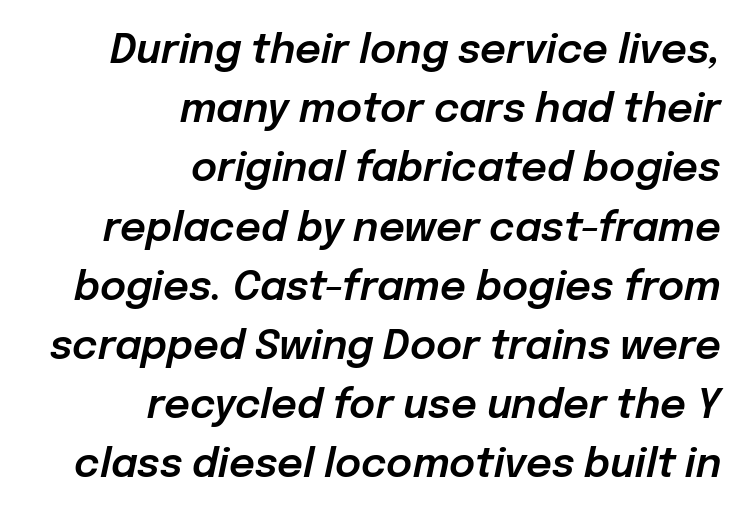
{"italic": "yes", "lean": "right", "slant_degrees": 12, "width": "normal", "stroke_contrast": "low", "x_height": "medium", "monospaced": "no", "underline": "no", "align": "right", "line_spacing": "normal", "line_spacing_ratio": 1.48, "letter_spacing": "normal", "letter_spacing_em": 0.0, "glyph_px": 40}
